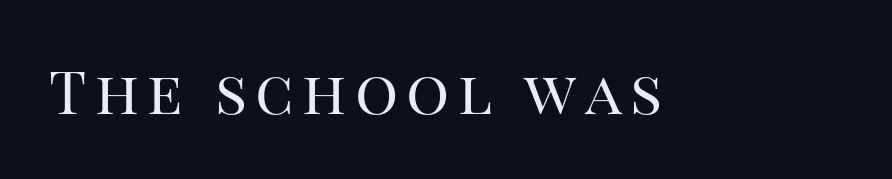
The image shows 60 px regular-weight serif type, upright; set not underlined; high stroke contrast and a large x-height.
